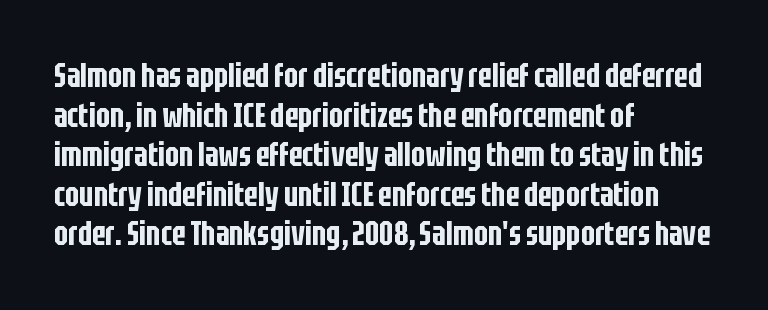
{"serif": "no", "italic": "no", "width": "condensed", "stroke_contrast": "low", "x_height": "large", "monospaced": "no", "underline": "no", "align": "left", "line_spacing_ratio": 1.2, "letter_spacing": "normal", "letter_spacing_em": 0.0, "glyph_px": 33}
